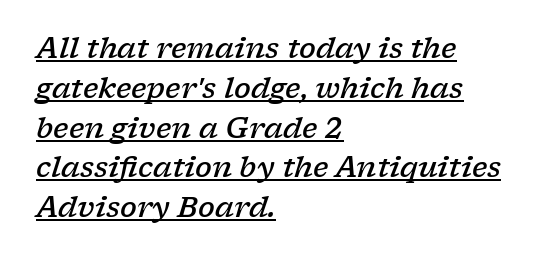
{"serif": "yes", "italic": "yes", "lean": "right", "slant_degrees": 17, "bold": "semi", "weight": "semibold", "width": "wide", "stroke_contrast": "low", "x_height": "medium", "monospaced": "no", "underline": "yes", "align": "left", "line_spacing": "normal", "line_spacing_ratio": 1.42, "letter_spacing": "normal", "letter_spacing_em": 0.0, "glyph_px": 28}
